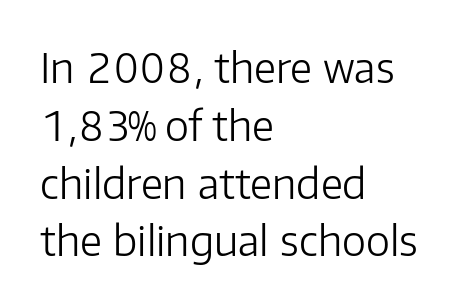
The image shows 41 px light sans-serif type, upright; set left-aligned, normal line spacing (1.41x), normal letter spacing, not underlined; low stroke contrast and a medium x-height.
